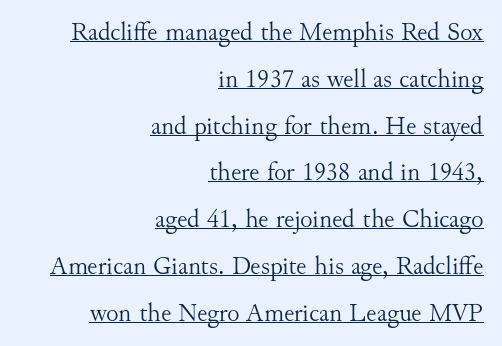
Default kerning and tracking; the words read as compact shapes. This is the regular roman posture of the typeface. Heft: none added — not bold. Horizontal alignment here is rightward, an uncommon choice for prose. Honestly, the underline is the first thing you notice here.
